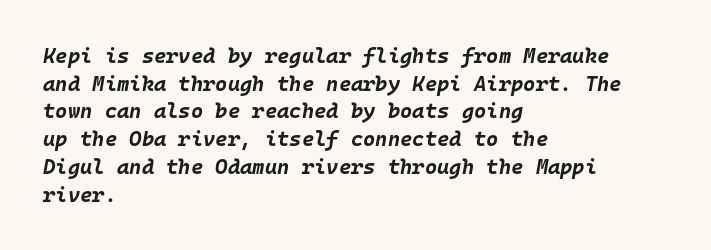
Q: Is the text bold? A: Yes.
Q: Is the text italic (slanted)? A: Yes, it leans right by about 10 degrees.
Q: Is the text underlined? A: No.
Q: How is the paragraph aligned? A: Left-aligned.
Q: Is the spacing between letters normal or unusually wide? A: Normal.
Q: Is the spacing between lines tight, normal or loose? A: Normal.
